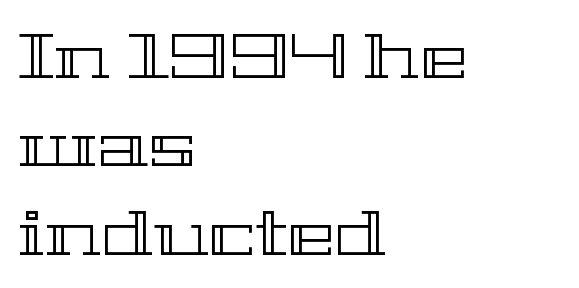
{"italic": "no", "width": "wide", "x_height": "medium", "monospaced": "no", "underline": "no", "align": "left", "line_spacing": "normal", "line_spacing_ratio": 1.38, "letter_spacing": "normal", "letter_spacing_em": 0.0, "glyph_px": 64}
